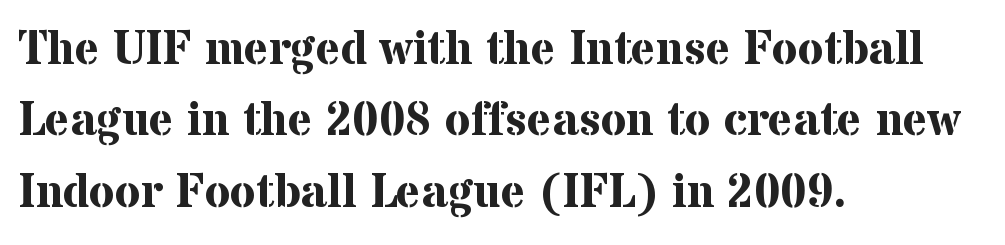
The image shows 47 px bold serif type, upright; set left-aligned, normal line spacing (1.52x), normal letter spacing, not underlined; medium stroke contrast and a medium x-height.
